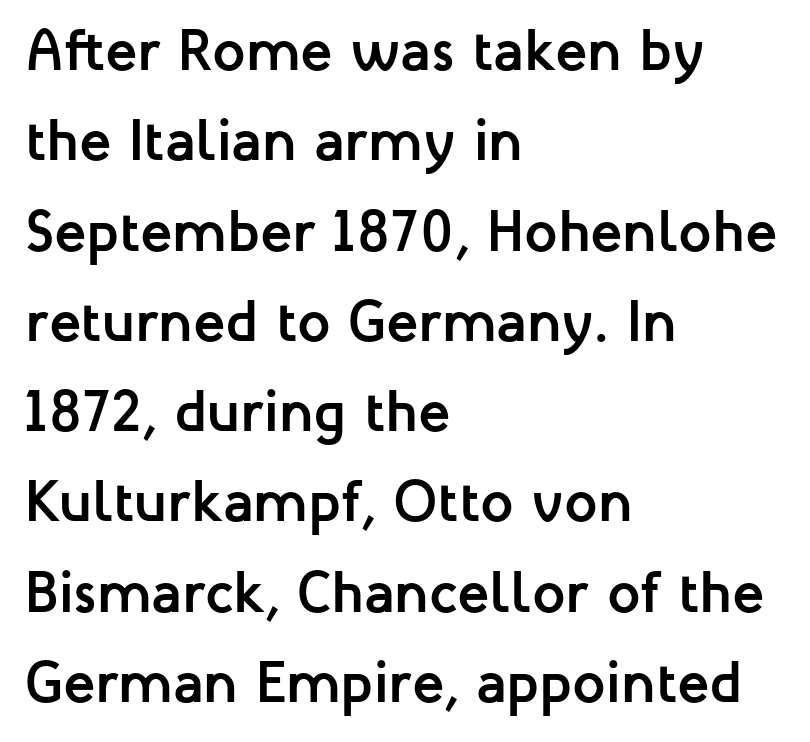
{"serif": "no", "italic": "no", "bold": "yes", "weight": "semibold", "width": "normal", "stroke_contrast": "low", "x_height": "medium", "monospaced": "no", "underline": "no", "align": "left", "line_spacing": "normal", "line_spacing_ratio": 1.53, "letter_spacing": "normal", "letter_spacing_em": 0.0, "glyph_px": 59}
